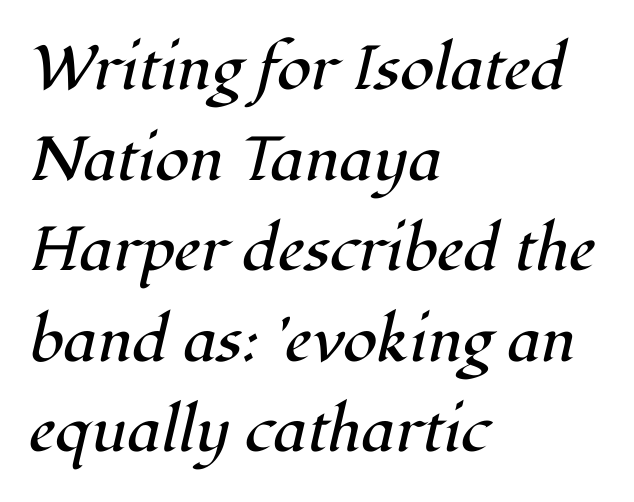
This rendering uses left alignment, leaving the right contour irregular. Short note: letters normally spaced. Yep, those are serifs on the letters. Quick note: interline space is typical.
